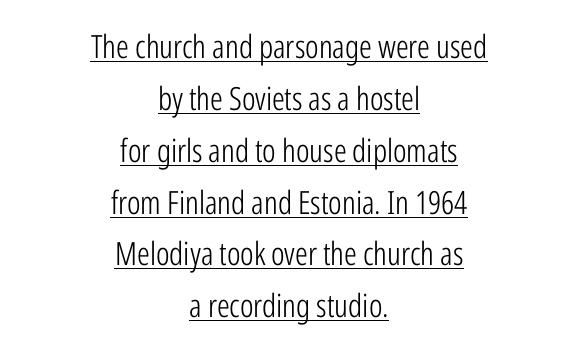
{"serif": "no", "italic": "no", "bold": "no", "weight": "light", "width": "condensed", "stroke_contrast": "low", "x_height": "medium", "monospaced": "no", "underline": "yes", "align": "center", "line_spacing": "normal", "line_spacing_ratio": 1.62, "letter_spacing": "normal", "letter_spacing_em": 0.0, "glyph_px": 32}
